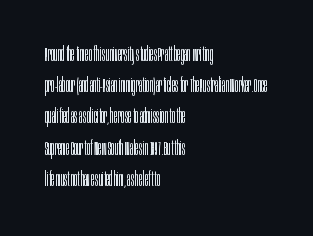
Q: Is the text bold? A: No.
Q: Is the text italic (slanted)? A: No, it is upright.
Q: Is the text underlined? A: No.
Q: How is the paragraph aligned? A: Left-aligned.
Q: Is the spacing between letters normal or unusually wide? A: Normal.
Q: Is the spacing between lines tight, normal or loose? A: Normal.
